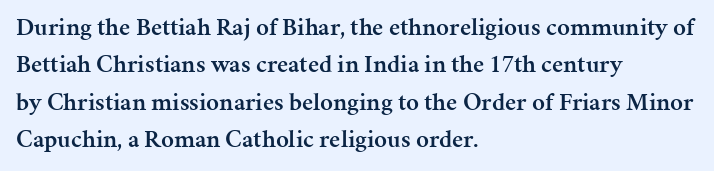
Standard letterfit; no display-style spreading of the glyphs. A bare baseline throughout the passage. Baseline-to-baseline distance is the conventional proportion of letter height. The axis of the letterforms is exactly vertical. The passage shown is semibold, sitting just below true bold. The lines are quadded left.
